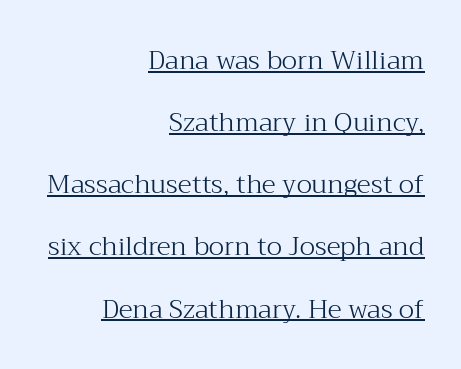
Widely set lines give the paragraph a tall, airy silhouette. Weight: not bold — regular or lighter. Tracking value appears to be zero — textbook default spacing. These lines were composed using upright roman letters.
